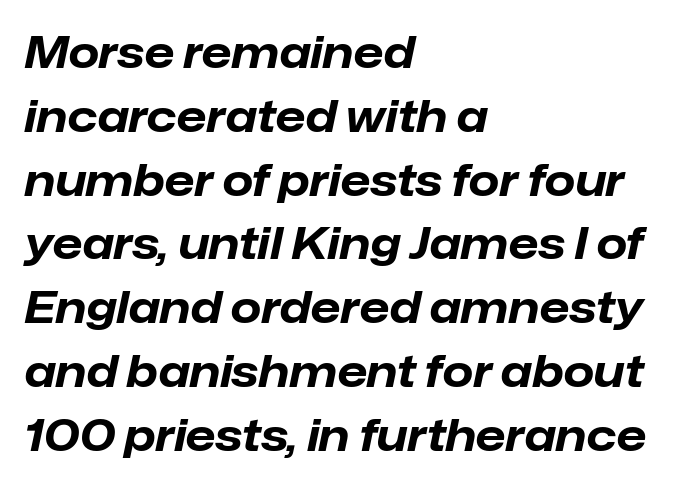
{"italic": "yes", "lean": "right", "slant_degrees": 12, "bold": "yes", "weight": "bold", "width": "normal", "stroke_contrast": "low", "x_height": "medium", "monospaced": "no", "underline": "no", "align": "left", "line_spacing": "normal", "line_spacing_ratio": 1.45, "letter_spacing": "normal", "letter_spacing_em": 0.0, "glyph_px": 44}
